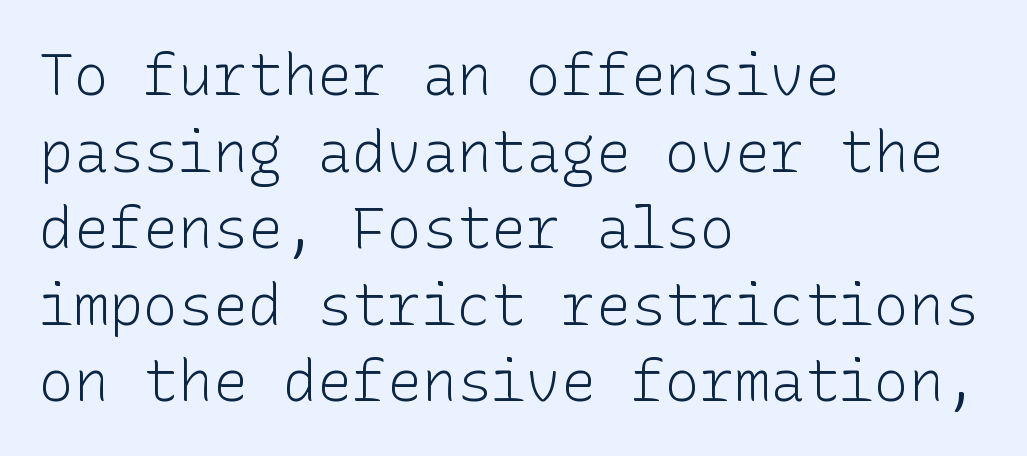
Q: Is the text bold? A: No.
Q: Is the text italic (slanted)? A: No, it is upright.
Q: Is the typeface a serif or a sans-serif typeface? A: Sans-serif.
Q: Is the text underlined? A: No.
Q: How is the paragraph aligned? A: Left-aligned.
Q: Is the spacing between letters normal or unusually wide? A: Normal.
Q: Is the spacing between lines tight, normal or loose? A: Normal.
Q: Width (condensed, normal, or wide)? A: Normal.
Q: Stroke contrast? A: Low.
Q: x-height? A: Medium.
